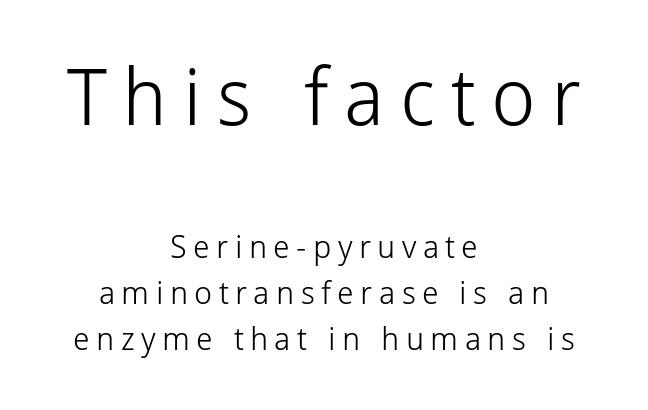
Q: Is the text bold? A: No.
Q: Is the text italic (slanted)? A: No, it is upright.
Q: Is the typeface a serif or a sans-serif typeface? A: Sans-serif.
Q: Is the text underlined? A: No.
Q: How is the paragraph aligned? A: Centered.
Q: Is the spacing between letters normal or unusually wide? A: Unusually wide.
Q: Is the spacing between lines tight, normal or loose? A: Normal.
Q: Which block of text is set in a larger size, the first (top) or the second (bottom)? A: The first (top) one.
Q: Width (condensed, normal, or wide)? A: Normal.
Q: Stroke contrast? A: Low.
Q: x-height? A: Medium.
Q: Monospaced? A: No.
